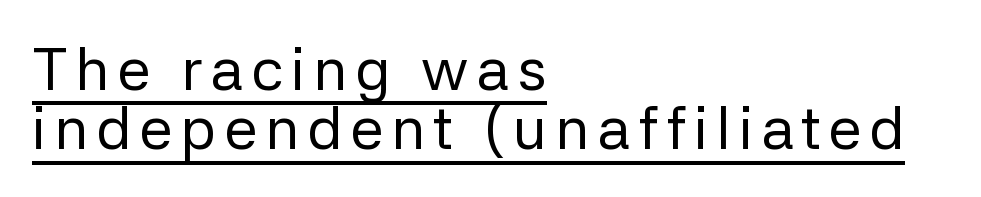
The image shows 60 px regular-weight sans-serif type, upright; set left-aligned, tight line spacing (0.99x), underlined; low stroke contrast and a medium x-height.
